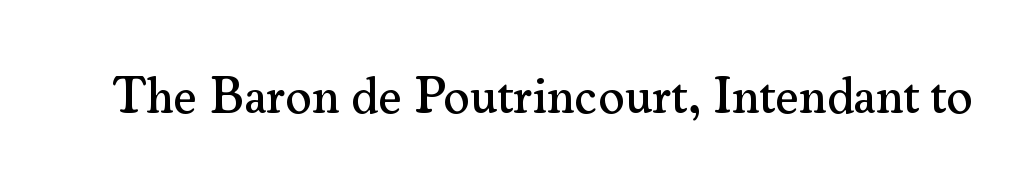
Anything drawn beneath the words? Only blank space. A serif font was chosen for this passage. This rendering leaves character spacing at its baseline value. Posture: upright roman. This sample has the flowing, uneven cadence of proportional lettering.
